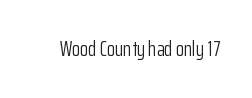
The passage shown is not underscored anywhere. The font's upright variant was chosen for this text. Stems here are at most as thick as an everyday book face. Observe the ordinary spacing: letters are neighbours, not strangers.
